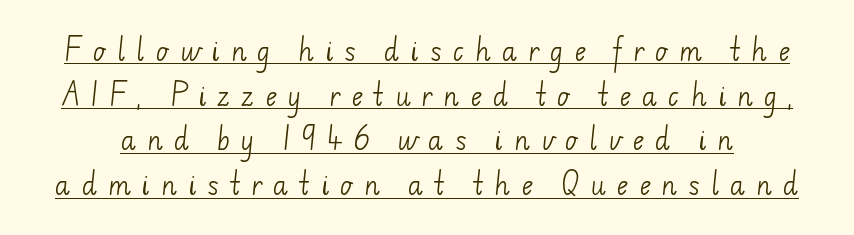
{"bold": "no", "underline": "yes", "line_spacing_ratio": 1.79, "letter_spacing": "wide", "letter_spacing_em": 0.43, "glyph_px": 25}
